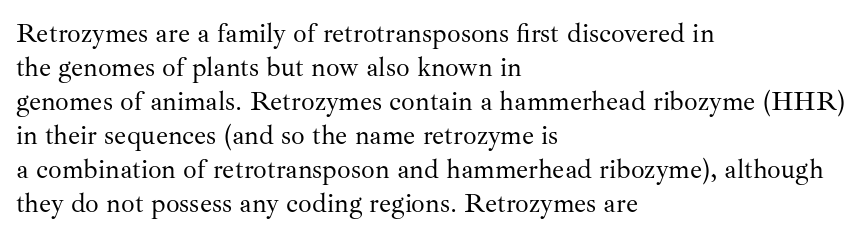
Q: Is the text bold? A: No.
Q: Is the text italic (slanted)? A: No, it is upright.
Q: Is the text underlined? A: No.
Q: How is the paragraph aligned? A: Left-aligned.
Q: Is the spacing between letters normal or unusually wide? A: Normal.
Q: Is the spacing between lines tight, normal or loose? A: Normal.
